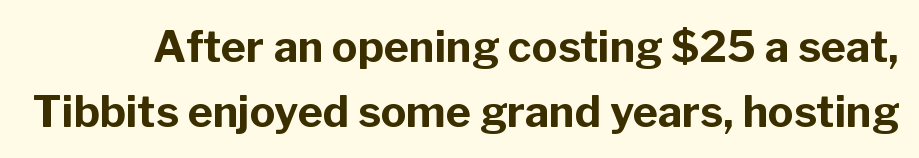
Q: Is the text bold? A: Yes.
Q: Is the text italic (slanted)? A: No, it is upright.
Q: Is the typeface a serif or a sans-serif typeface? A: Sans-serif.
Q: Is the text underlined? A: No.
Q: Is the spacing between letters normal or unusually wide? A: Normal.
Q: Is the spacing between lines tight, normal or loose? A: Normal.
Q: Width (condensed, normal, or wide)? A: Normal.
Q: Stroke contrast? A: Low.
Q: x-height? A: Medium.
Q: Monospaced? A: No.
